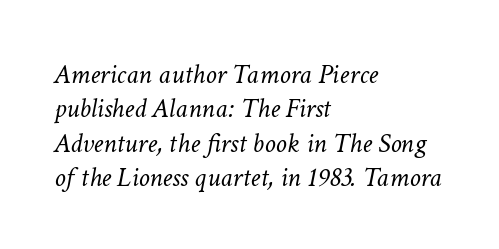
No chunkiness to these letters — they're not bold. Emphasis-style slanted type is in use. Clear beneath every line of the passage. Short and long lines alike share a common starting point at left. In terms of letterspacing, this is plain default setting.
